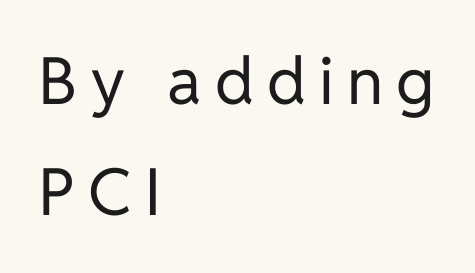
{"serif": "no", "italic": "no", "bold": "no", "weight": "regular", "width": "normal", "stroke_contrast": "low", "x_height": "medium", "monospaced": "no", "underline": "no", "align": "left", "line_spacing_ratio": 1.71, "letter_spacing": "wide", "letter_spacing_em": 0.2, "glyph_px": 65}
